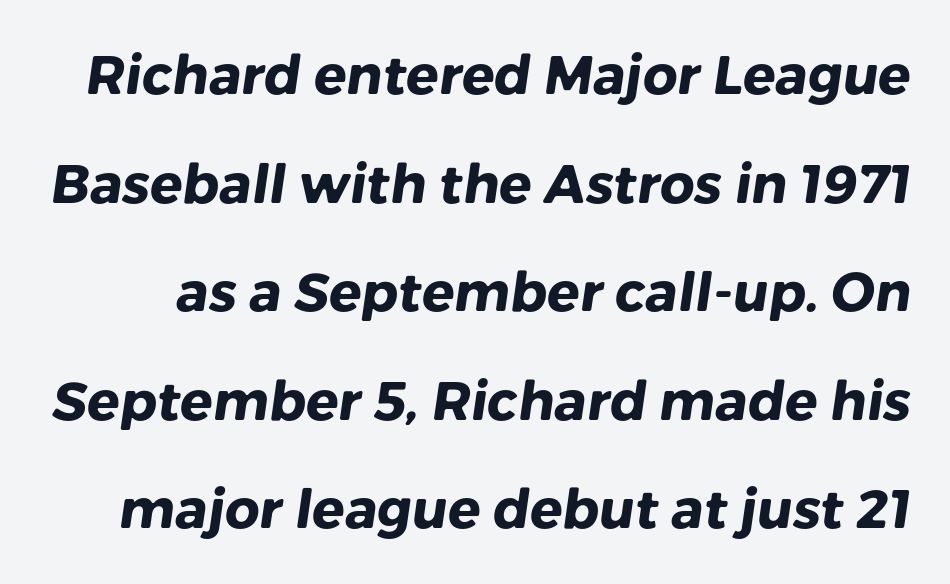
{"serif": "no", "bold": "yes", "weight": "heavy", "width": "normal", "stroke_contrast": "low", "x_height": "medium", "monospaced": "no", "underline": "no", "line_spacing": "loose", "line_spacing_ratio": 2.01, "letter_spacing": "normal", "letter_spacing_em": 0.0, "glyph_px": 54}
